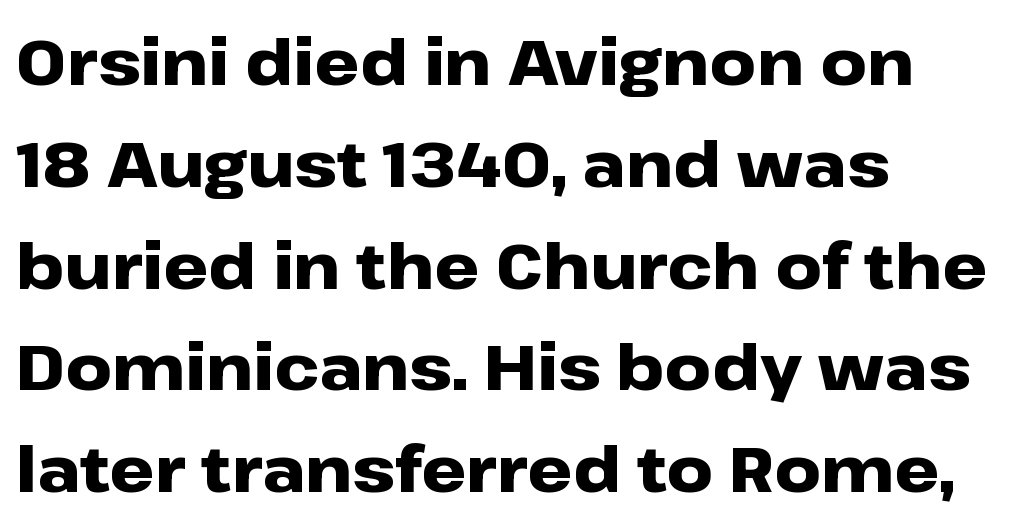
{"serif": "no", "italic": "no", "bold": "yes", "weight": "heavy", "width": "wide", "stroke_contrast": "low", "x_height": "medium", "monospaced": "no", "underline": "no", "align": "left", "line_spacing": "normal", "line_spacing_ratio": 1.59, "letter_spacing": "normal", "letter_spacing_em": 0.0, "glyph_px": 64}
